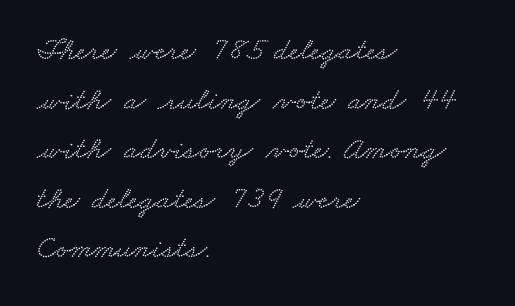
Q: Is the text underlined? A: No.
Q: How is the paragraph aligned? A: Left-aligned.
Q: Is the spacing between letters normal or unusually wide? A: Normal.
Q: Is the spacing between lines tight, normal or loose? A: Normal.
Q: Width (condensed, normal, or wide)? A: Wide.
Q: Stroke contrast? A: Low.
Q: x-height? A: Small.
Q: Monospaced? A: No.
